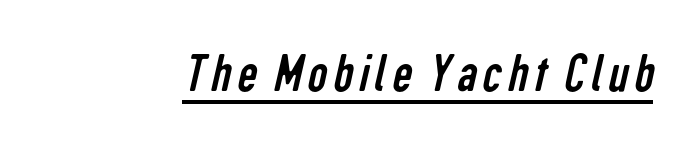
Do the characters align in a grid? No, the font is proportional. The face used here is a sans, in the tradition of grotesques and geometrics. Students, observe the line beneath the letters — that is underlining. Counters stay open thanks to moderate or lighter strokes.
